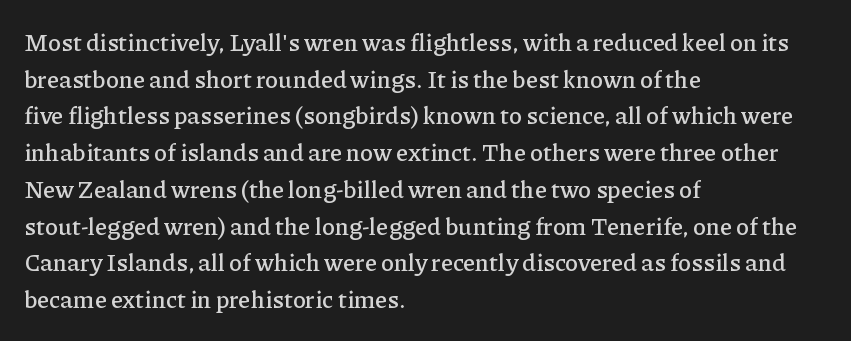
Q: Is the text italic (slanted)? A: No, it is upright.
Q: Is the text underlined? A: No.
Q: How is the paragraph aligned? A: Left-aligned.
Q: Is the spacing between letters normal or unusually wide? A: Normal.
Q: Is the spacing between lines tight, normal or loose? A: Normal.
